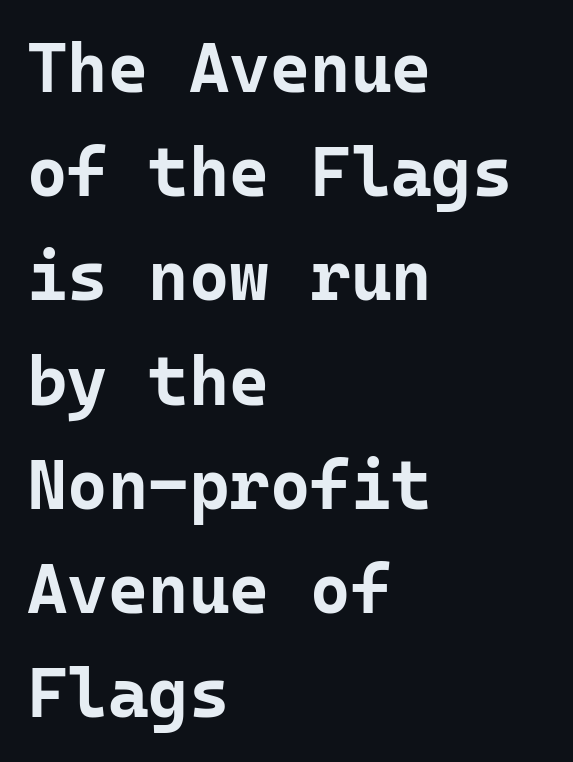
Examine the stroke ends and you'll find no serifs. Honestly, there is no underline to notice here at all. You'd pick this weight for a headline — it's a proper bold. The letters sit at their default tracking, neither squeezed nor spread. Every character here occupies the same horizontal width, giving the sample a typewriter-like rhythm.
